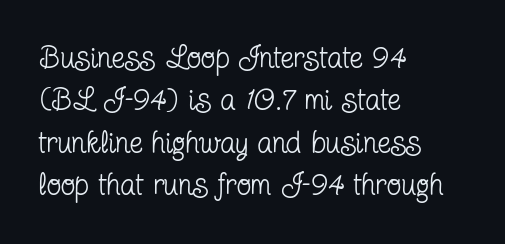
A light-to-regular cut is what we see here. Characters follow at the spacing the type designer built in. Any mark beneath the type? The region is blank. The rendering uses natural spacing where letterforms have individual widths. The passage shown is typeset with a serif family.
